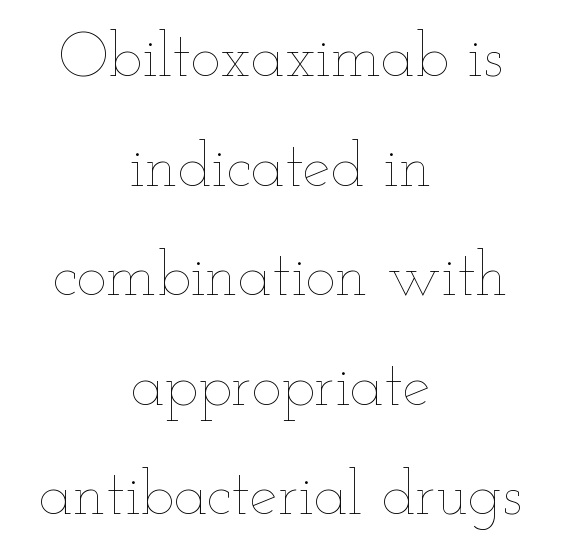
{"italic": "no", "bold": "no", "weight": "thin", "width": "wide", "stroke_contrast": "low", "x_height": "small", "monospaced": "no", "underline": "no", "align": "center", "line_spacing_ratio": 1.74, "letter_spacing": "normal", "letter_spacing_em": 0.0, "glyph_px": 63}
